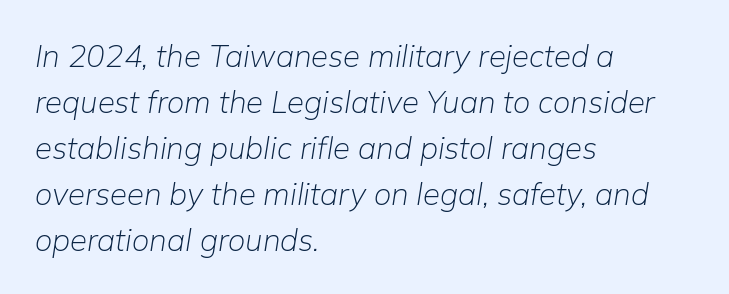
{"italic": "yes", "lean": "right", "slant_degrees": 9, "bold": "no", "weight": "light", "width": "normal", "stroke_contrast": "low", "x_height": "medium", "monospaced": "no", "underline": "no", "align": "left", "line_spacing": "normal", "line_spacing_ratio": 1.48, "letter_spacing": "normal", "letter_spacing_em": 0.0, "glyph_px": 31}
